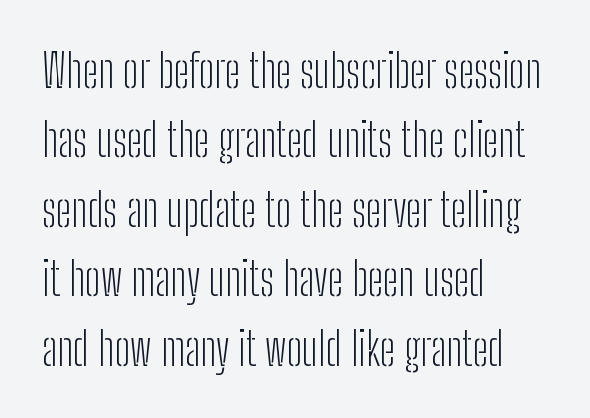
The image shows 46 px light, condensed sans-serif type, upright; set left-aligned, normal line spacing (1.51x), normal letter spacing, not underlined; low stroke contrast and a medium x-height.
